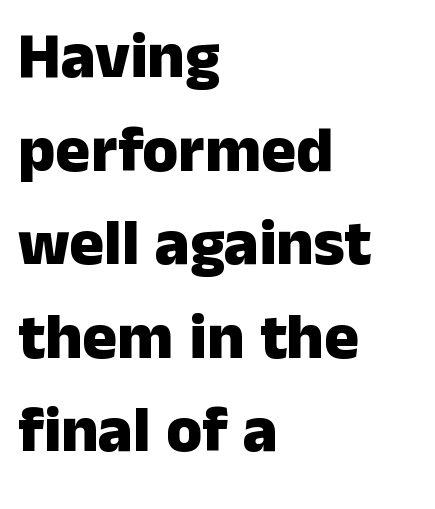
Short and long lines alike share a common starting point at left. A typesetter would call this proportional, since set widths differ per character. Typographic density is high because the face is bold. No feet cap the strokes, marking this as sans-serif type.
